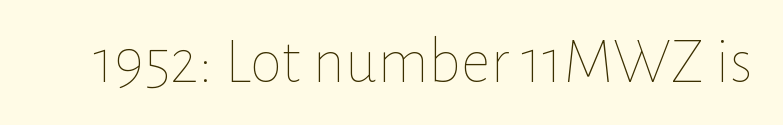
Is the type heavy? It reads as light-to-regular instead. The space beneath each line is pristine and unruled. Style check: upright. Each letter keeps its own natural width here, so spacing adapts to shape. The line texture is even and compact thanks to regular tracking.
